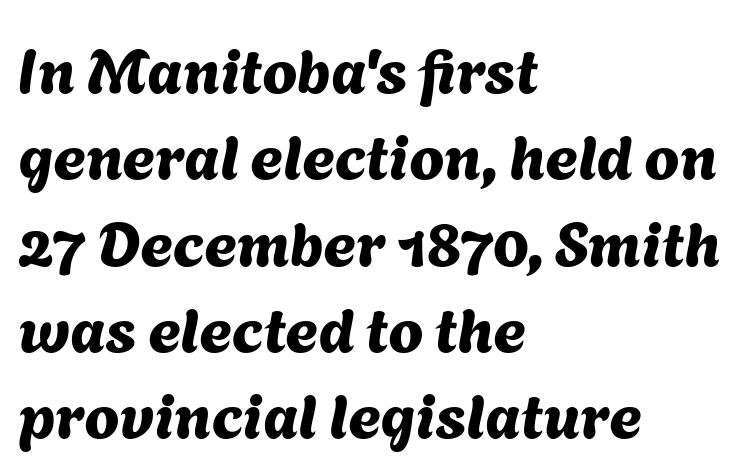
The image shows 63 px sans-serif type; set left-aligned, normal line spacing (1.37x), normal letter spacing, not underlined; medium stroke contrast and a medium x-height.
